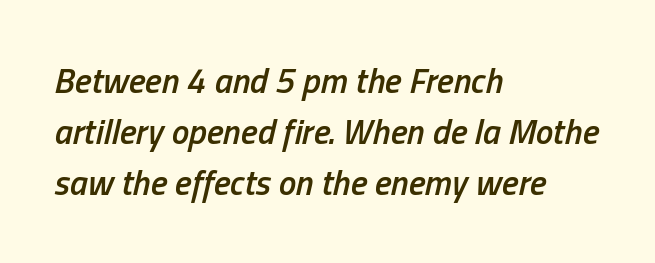
{"italic": "yes", "lean": "right", "slant_degrees": 13, "bold": "semi", "weight": "semibold", "width": "condensed", "stroke_contrast": "low", "x_height": "medium", "monospaced": "no", "underline": "no", "align": "left", "line_spacing": "normal", "line_spacing_ratio": 1.46, "letter_spacing": "normal", "letter_spacing_em": 0.0, "glyph_px": 35}
